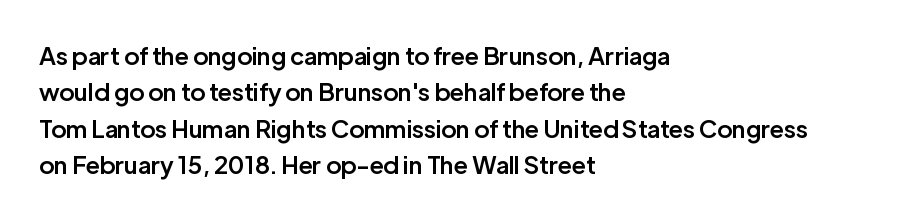
These lines keep a tight, regular rhythm from letter to letter. The foot of each line stays bare and open. The rag falls on the right side of this text block. The designer left line spacing at the default.
